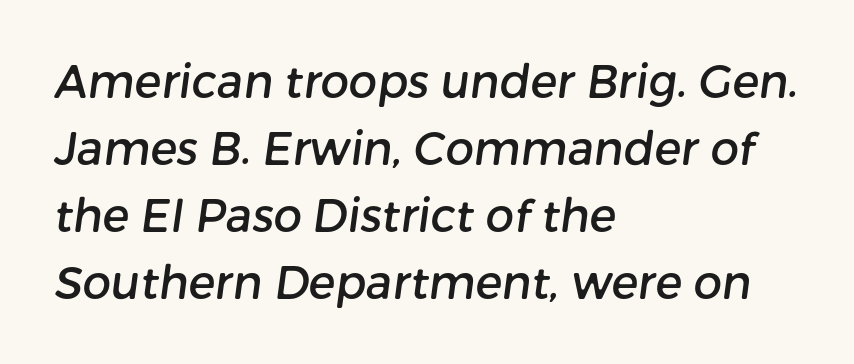
The image shows 45 px sans-serif type; set left-aligned, normal line spacing (1.49x), normal letter spacing, not underlined; low stroke contrast and a medium x-height.
